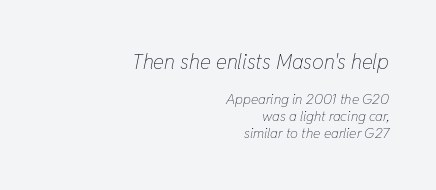
If you squint, the top block still reads clearly — it's the larger of the two. Is this a heavy cut? Hardly; it is regular or lighter. A typesetter would call this zero additional tracking. The rendering applies a slant to the glyphs. Each line ends at the same right margin while the left side varies.
